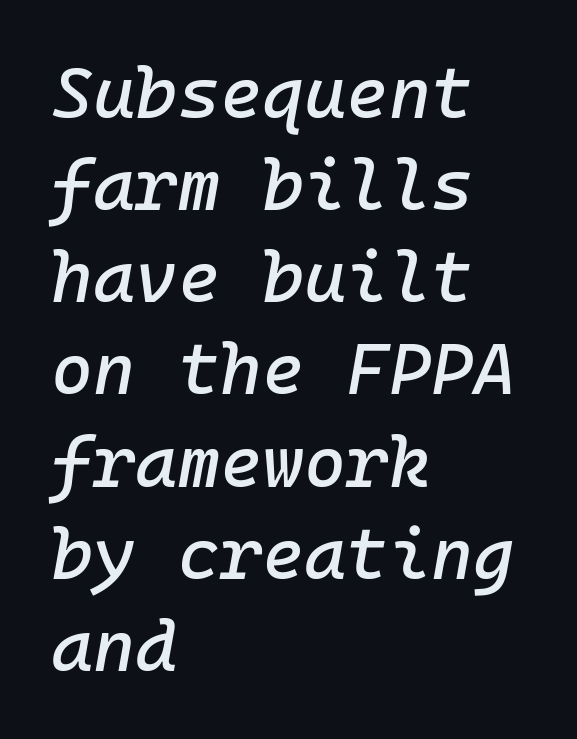
{"italic": "yes", "lean": "right", "slant_degrees": 10, "width": "normal", "stroke_contrast": "low", "x_height": "medium", "monospaced": "yes", "underline": "no", "align": "left", "line_spacing": "normal", "line_spacing_ratio": 1.28, "letter_spacing": "normal", "letter_spacing_em": 0.0, "glyph_px": 72}
